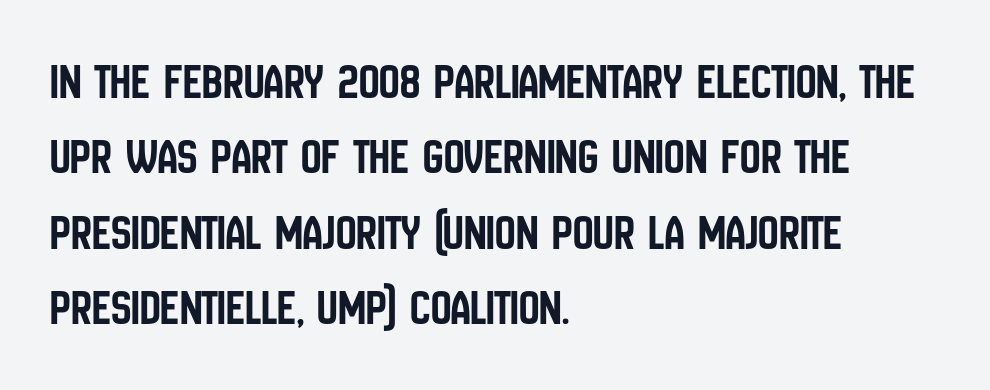
{"serif": "no", "italic": "no", "width": "condensed", "stroke_contrast": "low", "x_height": "large", "monospaced": "no", "underline": "no", "align": "left", "line_spacing": "normal", "line_spacing_ratio": 1.48, "letter_spacing": "normal", "letter_spacing_em": 0.0, "glyph_px": 51}
